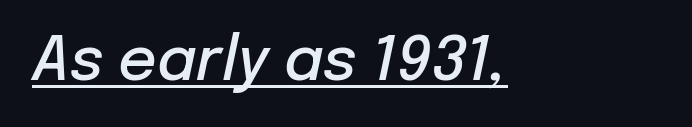
The image shows 60 px semibold type, italic (leaning right); set normal letter spacing, underlined; low stroke contrast and a medium x-height.
